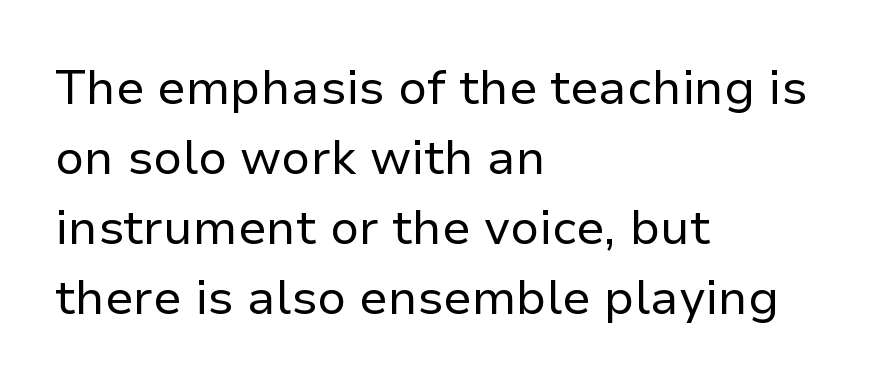
The image shows 48 px regular-weight sans-serif type, upright; set left-aligned, normal line spacing (1.46x), normal letter spacing, not underlined; low stroke contrast and a medium x-height.
